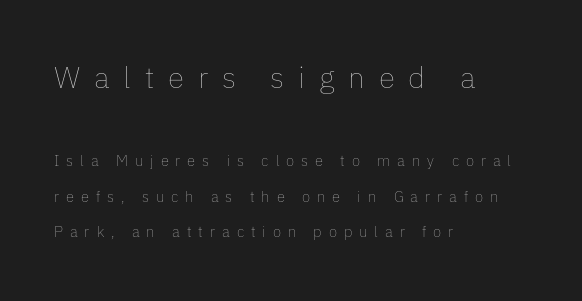
{"italic": "no", "bold": "no", "weight": "thin", "width": "normal", "stroke_contrast": "low", "x_height": "medium", "monospaced": "no", "underline": "no", "align": "left", "line_spacing": "loose", "line_spacing_ratio": 2.37, "letter_spacing": "wide", "letter_spacing_em": 0.46, "larger_block": "first", "size_ratio": 2.0, "glyph_px": 30}
